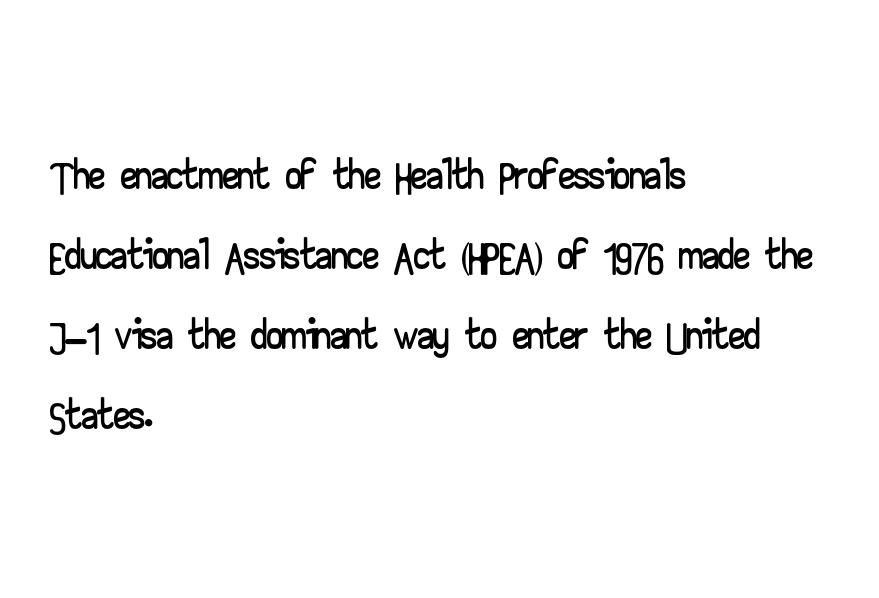
Q: Is the text italic (slanted)? A: No, it is upright.
Q: Is the typeface a serif or a sans-serif typeface? A: Sans-serif.
Q: Is the text underlined? A: No.
Q: How is the paragraph aligned? A: Left-aligned.
Q: Is the spacing between letters normal or unusually wide? A: Normal.
Q: Is the spacing between lines tight, normal or loose? A: Normal.
Q: Width (condensed, normal, or wide)? A: Wide.
Q: Stroke contrast? A: Low.
Q: x-height? A: Small.
Q: Monospaced? A: No.
